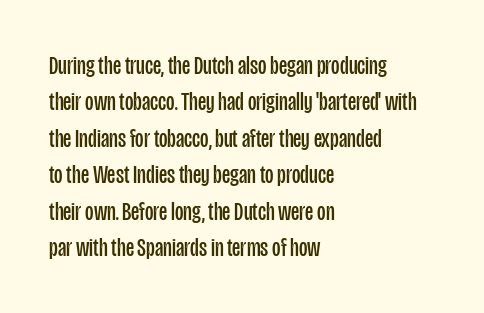
The image shows 26 px text type, upright; set left-aligned, normal line spacing (1.4x), normal letter spacing, not underlined.
